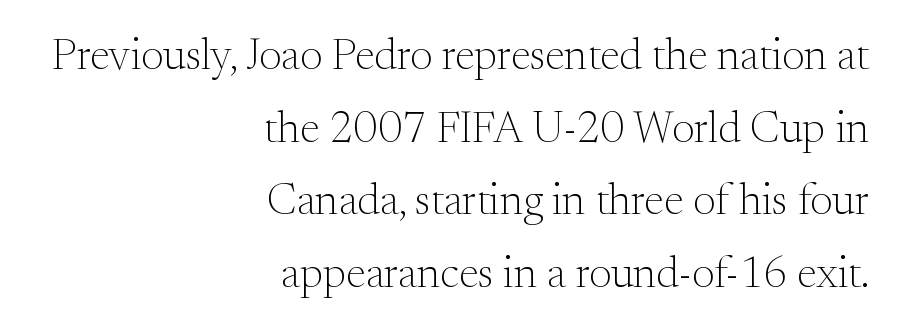
{"serif": "yes", "italic": "no", "bold": "no", "weight": "light", "width": "normal", "stroke_contrast": "medium", "x_height": "small", "monospaced": "no", "underline": "no", "align": "right", "line_spacing": "normal", "line_spacing_ratio": 1.65, "letter_spacing": "normal", "letter_spacing_em": 0.0, "glyph_px": 44}
